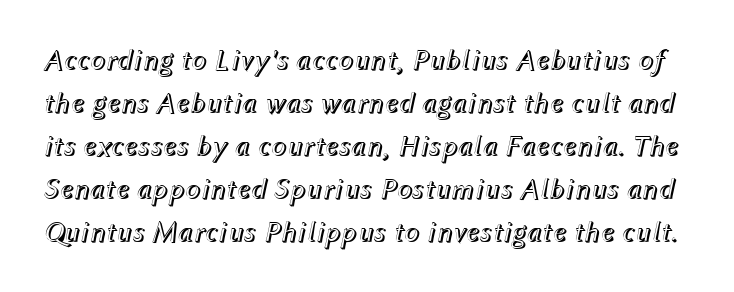
The passage shown is not underscored anywhere. The passage shown is typed in a proportional face where columns would drift. Emphasis-style slanted type is in use. Observe the ordinary spacing: letters are neighbours, not strangers. Regarding leading, the lines here are spaced in the standard way.
